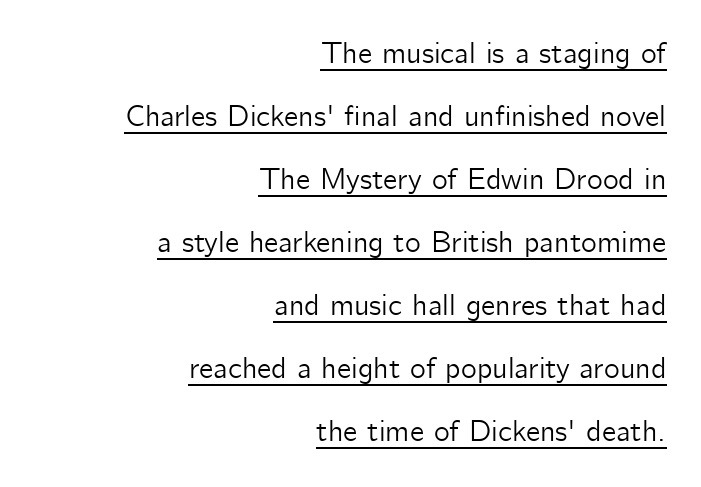
The image shows 30 px sans-serif type, upright; set right-aligned, loose line spacing (2.1x), normal letter spacing, underlined; low stroke contrast and a medium x-height.
